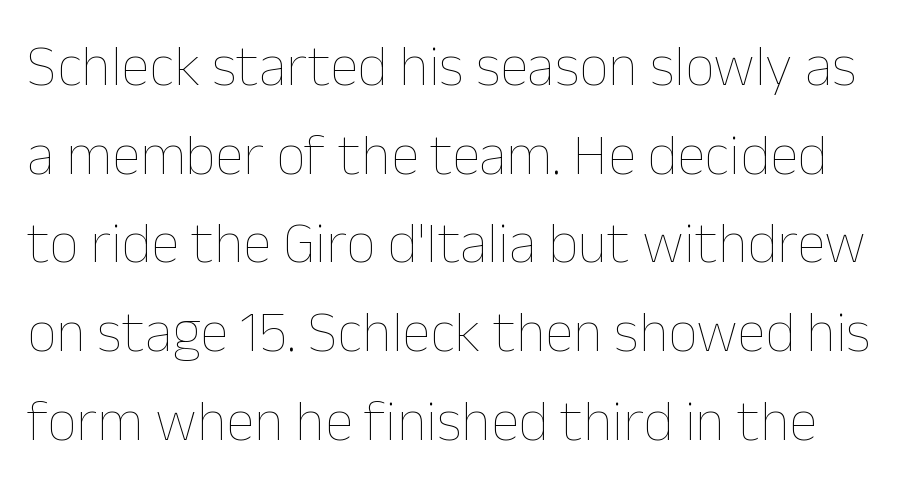
{"italic": "no", "bold": "no", "weight": "thin", "width": "normal", "stroke_contrast": "low", "x_height": "medium", "monospaced": "no", "underline": "no", "line_spacing": "normal", "line_spacing_ratio": 1.53, "letter_spacing": "normal", "letter_spacing_em": 0.0, "glyph_px": 58}
